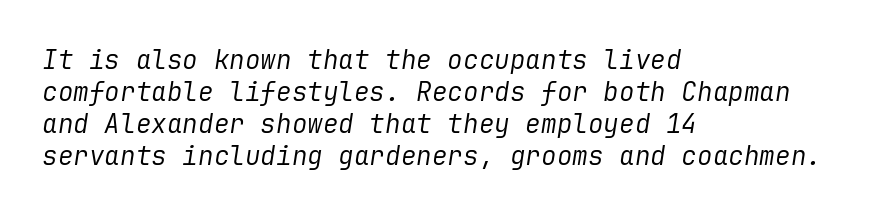
{"italic": "yes", "lean": "right", "slant_degrees": 9, "bold": "no", "underline": "no", "align": "left", "line_spacing_ratio": 1.23, "letter_spacing": "normal", "letter_spacing_em": 0.0, "glyph_px": 26}
